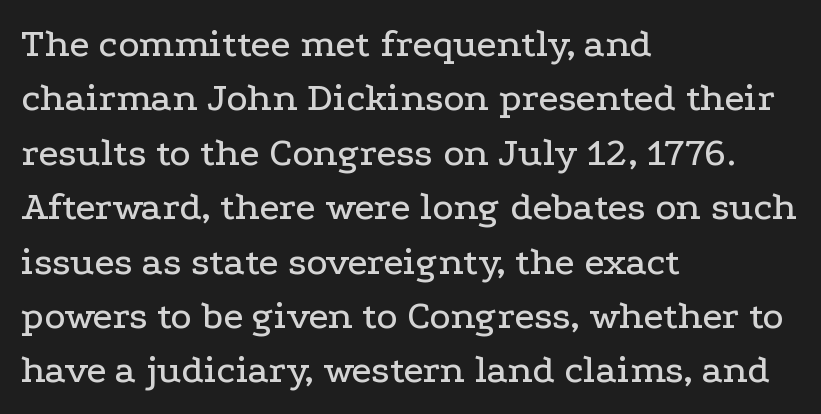
Look at the bottom of the vertical strokes: they flare into serifs here. Evenly set lines give the paragraph a standard silhouette. Do the characters align in a grid? No, the font is proportional. Which margin do the lines hug? The left one — the right edge is uneven. Is there any slant? The stems are plumb.
